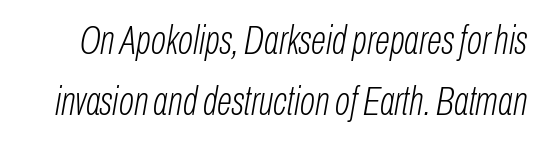
Q: Is the text bold? A: No.
Q: Is the text italic (slanted)? A: Yes, it leans right by about 10 degrees.
Q: Is the text underlined? A: No.
Q: Is the spacing between letters normal or unusually wide? A: Normal.
Q: Is the spacing between lines tight, normal or loose? A: Normal.
Q: Width (condensed, normal, or wide)? A: Condensed.
Q: Stroke contrast? A: Low.
Q: x-height? A: Medium.
Q: Monospaced? A: No.
